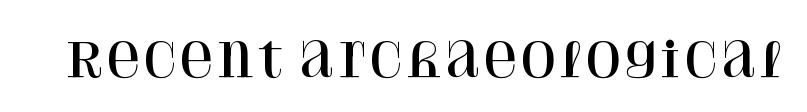
Q: Is the text italic (slanted)? A: No, it is upright.
Q: Is the typeface a serif or a sans-serif typeface? A: Serif.
Q: Is the text underlined? A: No.
Q: Is the spacing between letters normal or unusually wide? A: Normal.
Q: Width (condensed, normal, or wide)? A: Normal.
Q: Stroke contrast? A: High.
Q: x-height? A: Large.
Q: Monospaced? A: No.
